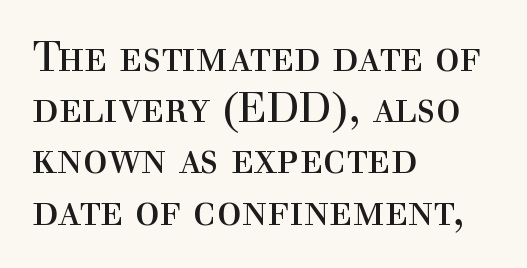
Old-style or modern, the face here clearly has serifs. Line spacing here is normal. Does extra space separate the letters? No, they use regular spacing. Proportional: the letters do not fall into vertical columns. The specimen omits any rule beneath the text block's lines. The weight tops out at a normal text grade.
